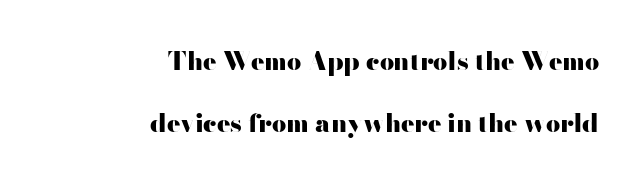
Q: Is the text bold? A: Yes.
Q: Is the text italic (slanted)? A: No, it is upright.
Q: Is the text underlined? A: No.
Q: How is the paragraph aligned? A: Right-aligned.
Q: Is the spacing between letters normal or unusually wide? A: Normal.
Q: Is the spacing between lines tight, normal or loose? A: Loose.
